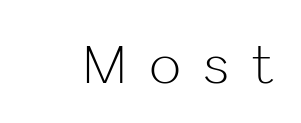
Think of a printed novel: that variable character pitch is what you see here. The passage shown is not bold in any degree. Tracking here is generous; glyphs stand well apart from one another. Are there feet on the stems? There aren't — it's a sans. The area under the type is left untouched. It's the straight-up-and-down kind of type.
